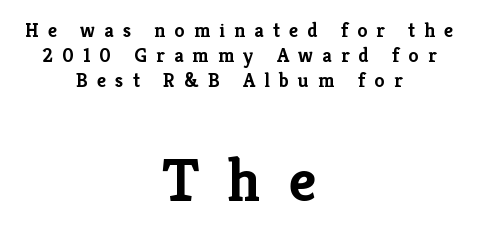
The image shows 61 px semibold serif type, upright; set centered, normal line spacing (1.26x), unusually wide letter spacing (+0.46 em), not underlined; the second (bottom) block is 3.05x larger; low stroke contrast and a medium x-height.
